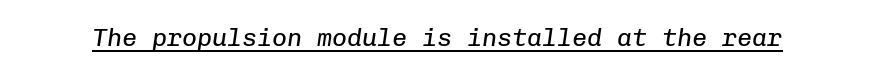
Q: Is the text bold? A: No.
Q: Is the text italic (slanted)? A: Yes, it leans right by about 8 degrees.
Q: Is the text underlined? A: Yes.
Q: Is the spacing between letters normal or unusually wide? A: Normal.
